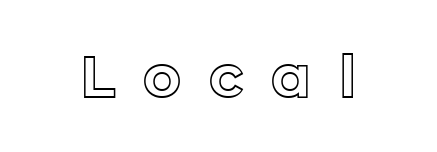
The typography opts for an upright posture over an oblique one. Short note: letters widely spaced. Think of a printed novel: that variable character pitch is what you see here. Each row of text sits above clean, open space.
